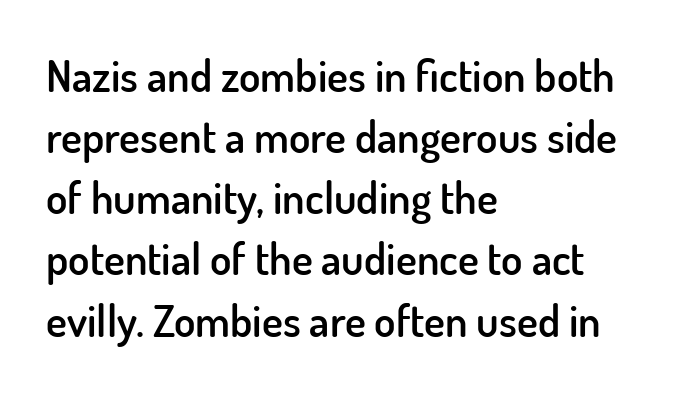
{"serif": "no", "italic": "no", "bold": "semi", "weight": "semibold", "width": "normal", "stroke_contrast": "low", "x_height": "small", "monospaced": "no", "underline": "no", "align": "left", "line_spacing": "normal", "line_spacing_ratio": 1.39, "letter_spacing": "normal", "letter_spacing_em": 0.0, "glyph_px": 44}
